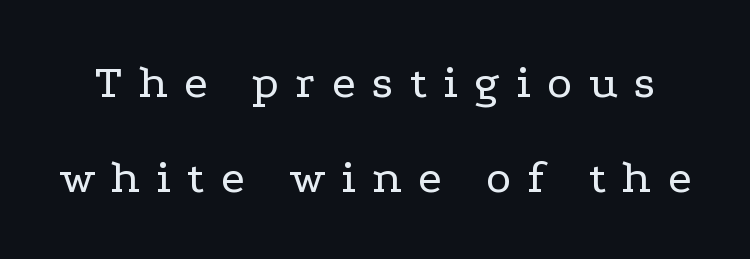
The image shows 48 px regular-weight, wide serif type, upright; set loose line spacing (1.97x), unusually wide letter spacing (+0.34 em), not underlined; low stroke contrast and a medium x-height.
